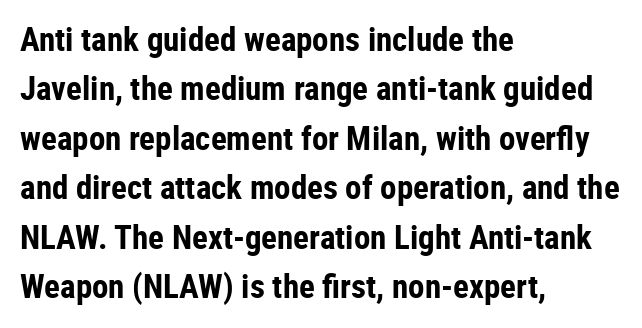
The image shows 33 px bold, condensed sans-serif type, upright; set left-aligned, normal line spacing (1.5x), normal letter spacing, not underlined; low stroke contrast and a medium x-height.
